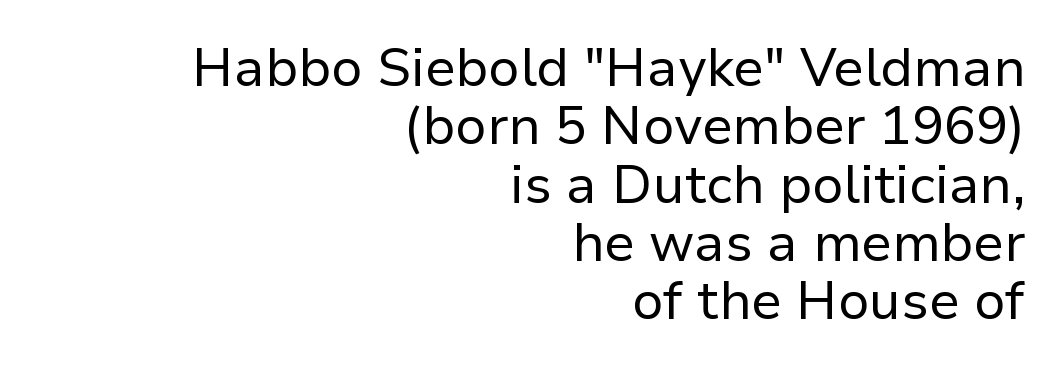
A flush-right, rag-left setting is used for this passage. The vertical gap from one line to the next is small. The passage shown is typed in a proportional face where columns would drift. Has an underline been added? It has not. Is this a sans? Yes — the strokes have no serifs. Letters have the restrained weight of plain body copy at most.
